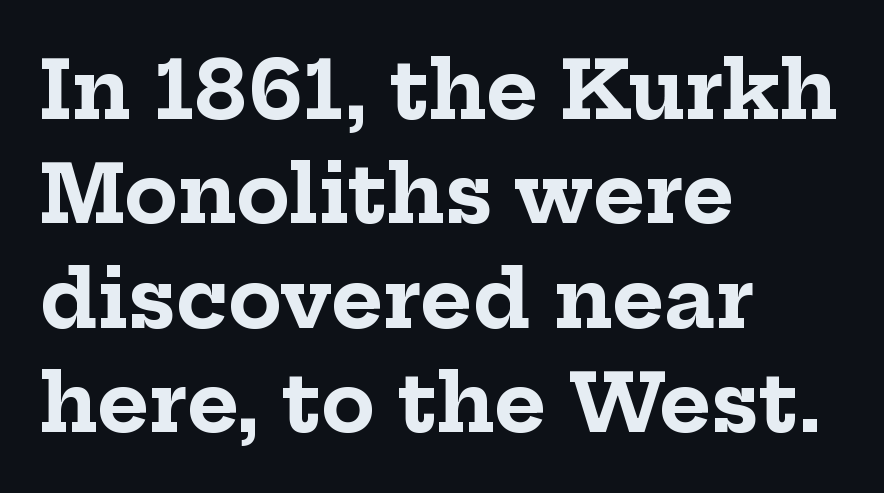
Q: Is the text bold? A: Yes.
Q: Is the text italic (slanted)? A: No, it is upright.
Q: Is the typeface a serif or a sans-serif typeface? A: Serif.
Q: Is the text underlined? A: No.
Q: How is the paragraph aligned? A: Left-aligned.
Q: Is the spacing between letters normal or unusually wide? A: Normal.
Q: Is the spacing between lines tight, normal or loose? A: Normal.
Q: Width (condensed, normal, or wide)? A: Normal.
Q: Stroke contrast? A: Low.
Q: x-height? A: Medium.
Q: Monospaced? A: No.
